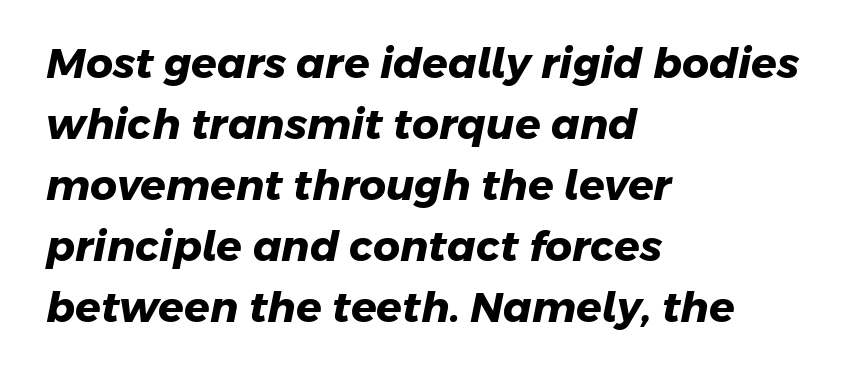
Q: Is the text bold? A: Yes.
Q: Is the typeface a serif or a sans-serif typeface? A: Sans-serif.
Q: Is the text underlined? A: No.
Q: How is the paragraph aligned? A: Left-aligned.
Q: Is the spacing between letters normal or unusually wide? A: Normal.
Q: Is the spacing between lines tight, normal or loose? A: Normal.
Q: Width (condensed, normal, or wide)? A: Normal.
Q: Stroke contrast? A: Low.
Q: x-height? A: Medium.
Q: Monospaced? A: No.
